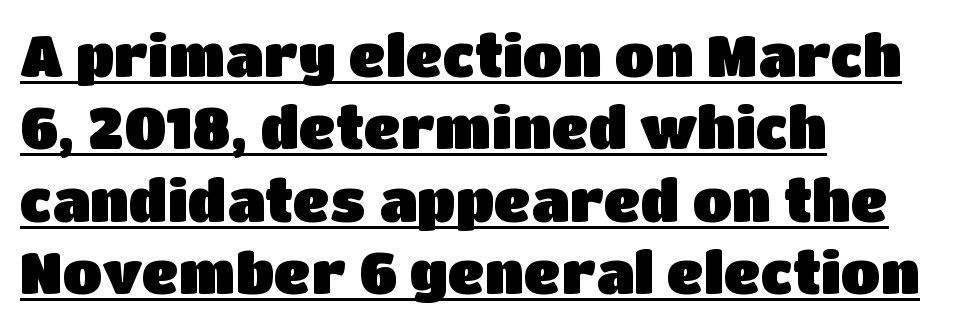
The image shows 58 px sans-serif type, upright; set left-aligned, normal line spacing (1.25x), normal letter spacing, underlined; low stroke contrast and a large x-height.
